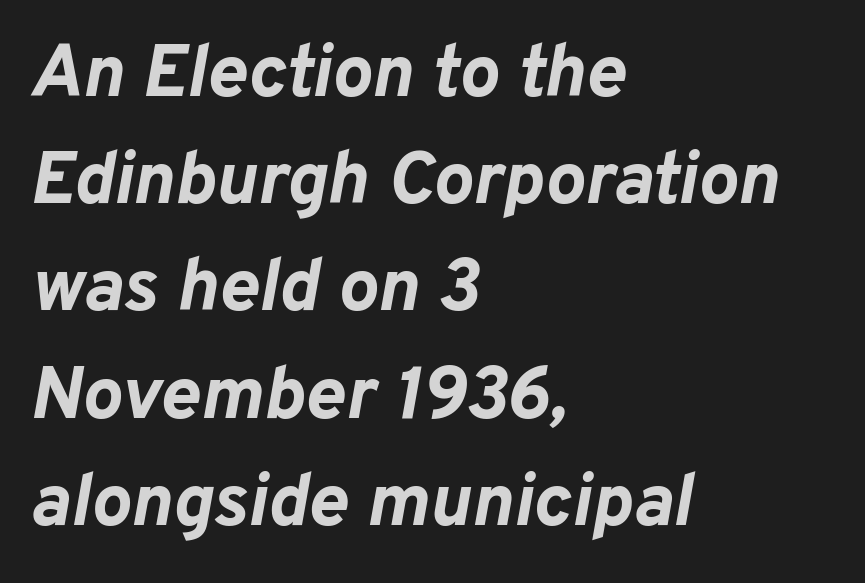
Where is the straight margin? On the left. Observe the ordinary spacing: letters are neighbours, not strangers. The rendering uses natural spacing where letterforms have individual widths. Heft: maximum for text — a bold. The string is rendered with underlining switched off.
